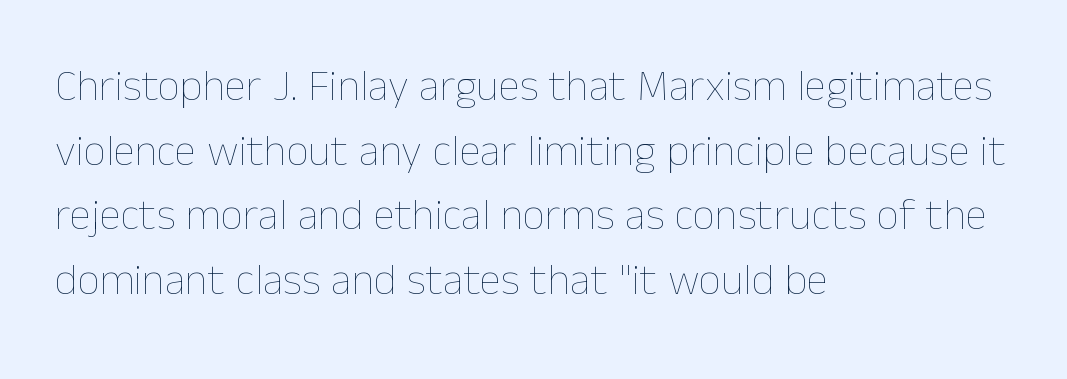
The passage shown is typed in a proportional face where columns would drift. Vertical stems look standard width or narrower in stroke. The letters sit at their default tracking, neither squeezed nor spread. Upright lettering throughout. Nobody drew a line under any word here. This rendering uses left alignment, leaving the right contour irregular.
